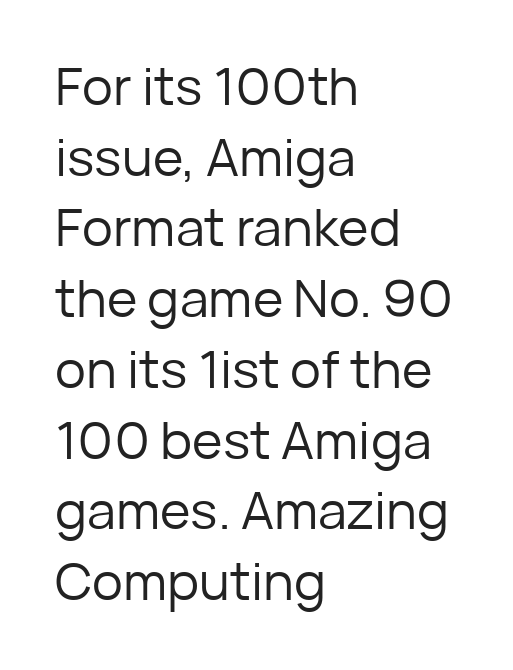
A typesetter would mark this as roman, not italic. Compared with a centered layout, this one pins lines to the left instead. Has an underline been added? It has not. Inter-character spacing is left at the font's built-in metrics.
